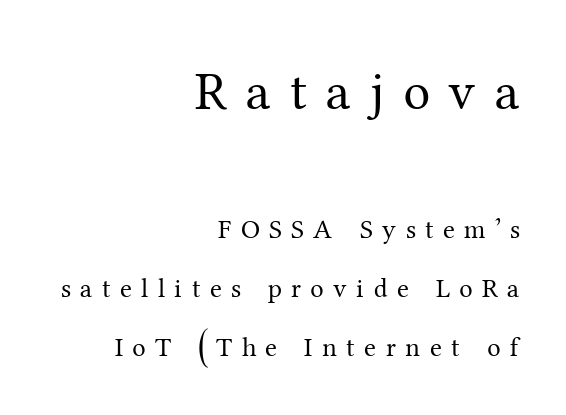
{"serif": "yes", "italic": "no", "bold": "no", "weight": "regular", "width": "normal", "stroke_contrast": "medium", "x_height": "medium", "monospaced": "no", "underline": "no", "align": "right", "line_spacing": "loose", "line_spacing_ratio": 2.17, "letter_spacing": "wide", "letter_spacing_em": 0.35, "larger_block": "first", "size_ratio": 2.0, "glyph_px": 54}
